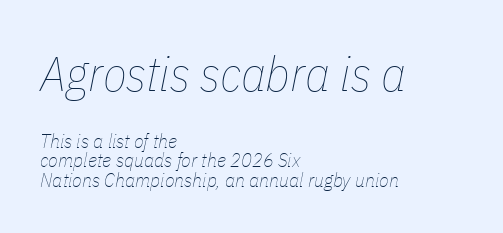
Q: Is the text bold? A: No.
Q: Is the text italic (slanted)? A: Yes, it leans right by about 11 degrees.
Q: Is the text underlined? A: No.
Q: How is the paragraph aligned? A: Left-aligned.
Q: Is the spacing between letters normal or unusually wide? A: Normal.
Q: Is the spacing between lines tight, normal or loose? A: Tight.
Q: Which block of text is set in a larger size, the first (top) or the second (bottom)? A: The first (top) one.
Q: Width (condensed, normal, or wide)? A: Condensed.
Q: Stroke contrast? A: Low.
Q: x-height? A: Medium.
Q: Monospaced? A: No.
